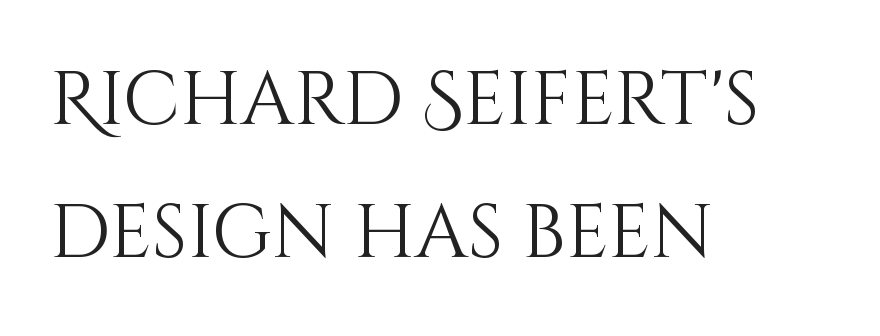
The image shows 75 px light type, upright; set left-aligned, line spacing 1.78x, normal letter spacing, not underlined; medium stroke contrast and a large x-height.
